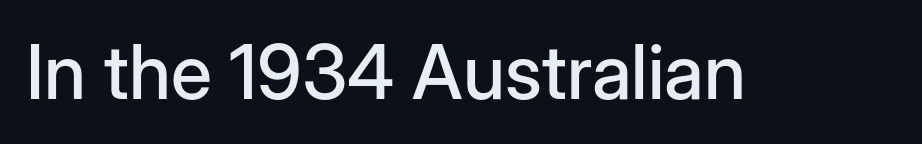
Q: Is the text italic (slanted)? A: No, it is upright.
Q: Is the typeface a serif or a sans-serif typeface? A: Sans-serif.
Q: Is the text underlined? A: No.
Q: Is the spacing between letters normal or unusually wide? A: Normal.
Q: Width (condensed, normal, or wide)? A: Normal.
Q: Stroke contrast? A: Low.
Q: x-height? A: Medium.
Q: Monospaced? A: No.
